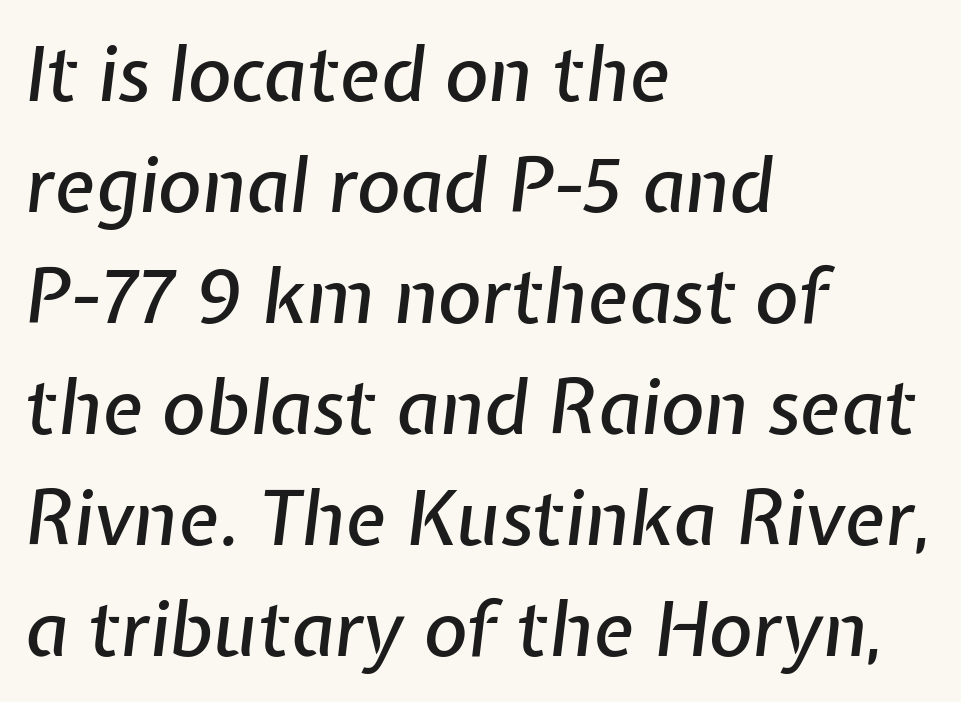
{"italic": "yes", "lean": "right", "slant_degrees": 7, "width": "normal", "stroke_contrast": "low", "x_height": "medium", "monospaced": "no", "underline": "no", "align": "left", "line_spacing": "normal", "line_spacing_ratio": 1.48, "letter_spacing": "normal", "letter_spacing_em": 0.0, "glyph_px": 75}
